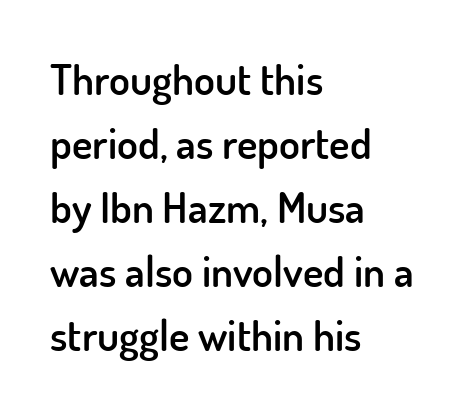
{"serif": "no", "italic": "no", "bold": "semi", "weight": "semibold", "width": "normal", "stroke_contrast": "low", "x_height": "small", "monospaced": "no", "underline": "no", "align": "left", "line_spacing": "normal", "line_spacing_ratio": 1.49, "letter_spacing": "normal", "letter_spacing_em": 0.0, "glyph_px": 43}
